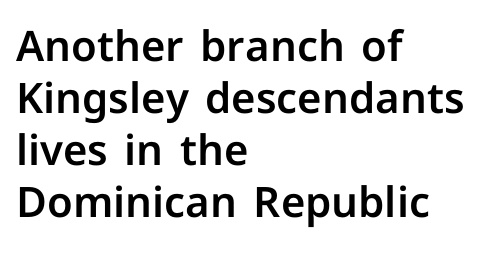
Q: Is the text italic (slanted)? A: No, it is upright.
Q: Is the typeface a serif or a sans-serif typeface? A: Sans-serif.
Q: Is the text underlined? A: No.
Q: How is the paragraph aligned? A: Left-aligned.
Q: Is the spacing between letters normal or unusually wide? A: Normal.
Q: Width (condensed, normal, or wide)? A: Normal.
Q: Stroke contrast? A: Low.
Q: x-height? A: Medium.
Q: Monospaced? A: No.
